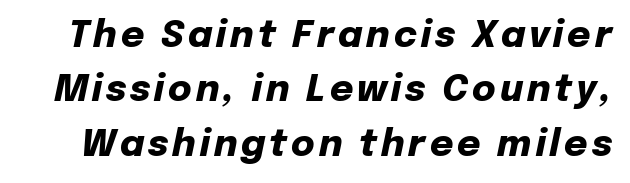
Descender tails drop into unmarked territory. The leading is moderate, giving the passage an even texture. The letters advance in unequal steps, a hallmark of proportional type. As a designer I'd log this as weight 700, bold. Posture: slanted.
